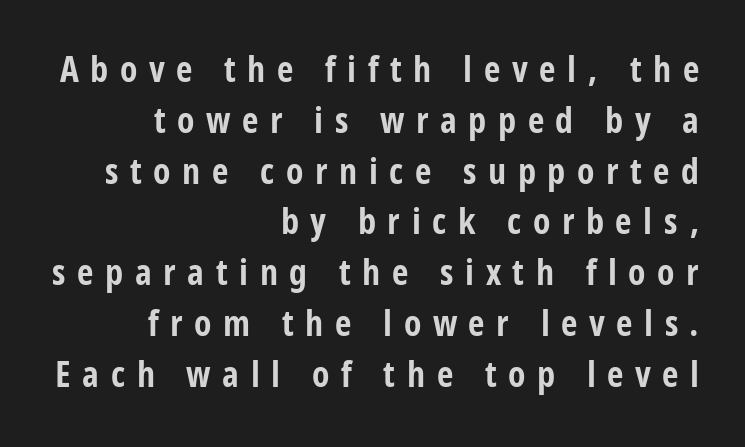
Q: Is the text bold? A: Yes.
Q: Is the text italic (slanted)? A: No, it is upright.
Q: Is the typeface a serif or a sans-serif typeface? A: Sans-serif.
Q: Is the text underlined? A: No.
Q: How is the paragraph aligned? A: Right-aligned.
Q: Is the spacing between letters normal or unusually wide? A: Unusually wide.
Q: Is the spacing between lines tight, normal or loose? A: Normal.
Q: Width (condensed, normal, or wide)? A: Condensed.
Q: Stroke contrast? A: Low.
Q: x-height? A: Large.
Q: Monospaced? A: No.
